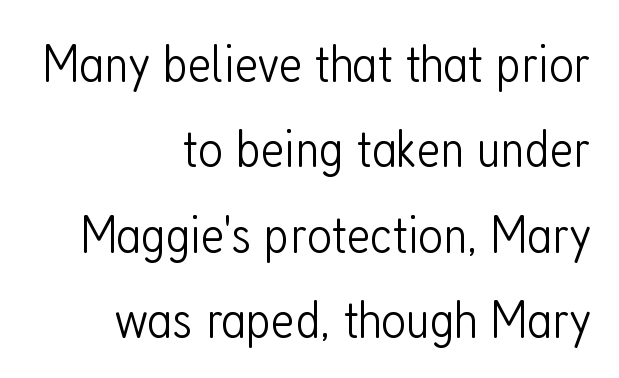
Q: Is the text bold? A: No.
Q: Is the text italic (slanted)? A: No, it is upright.
Q: Is the typeface a serif or a sans-serif typeface? A: Sans-serif.
Q: Is the text underlined? A: No.
Q: How is the paragraph aligned? A: Right-aligned.
Q: Is the spacing between letters normal or unusually wide? A: Normal.
Q: Is the spacing between lines tight, normal or loose? A: Normal.
Q: Width (condensed, normal, or wide)? A: Condensed.
Q: Stroke contrast? A: Low.
Q: x-height? A: Medium.
Q: Monospaced? A: No.
